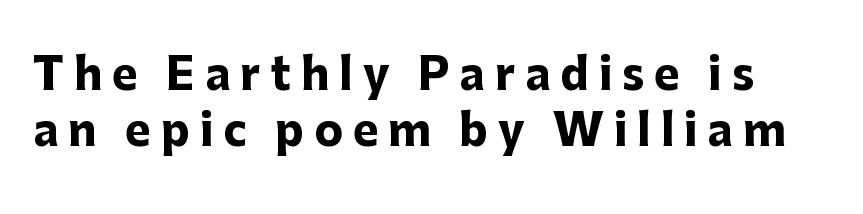
{"serif": "no", "italic": "no", "bold": "yes", "weight": "heavy", "width": "normal", "stroke_contrast": "low", "x_height": "medium", "monospaced": "no", "underline": "no", "line_spacing": "normal", "line_spacing_ratio": 1.31, "letter_spacing": "wide", "letter_spacing_em": 0.23, "glyph_px": 43}
